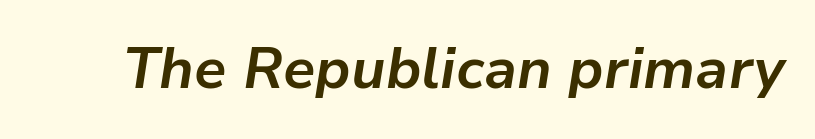
This rendering leaves character spacing at its baseline value. In terms of posture, this sample is oblique. These lines are rendered in a variable-pitch font. Any mark beneath the type? The region is blank.
